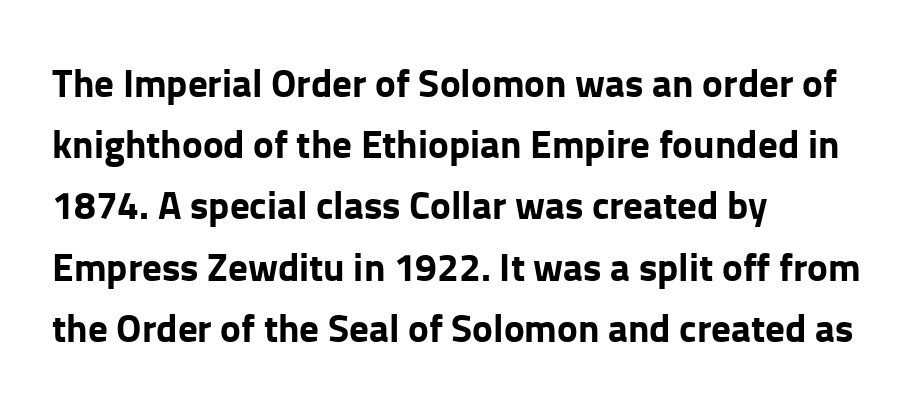
Does the copy run flush right? No — it runs flush left. The letters advance in unequal steps, a hallmark of proportional type. Words appear dense and cohesive because spacing is normal. The string is rendered with underlining switched off. The block of text has a typical density, with ordinary space between rows.
